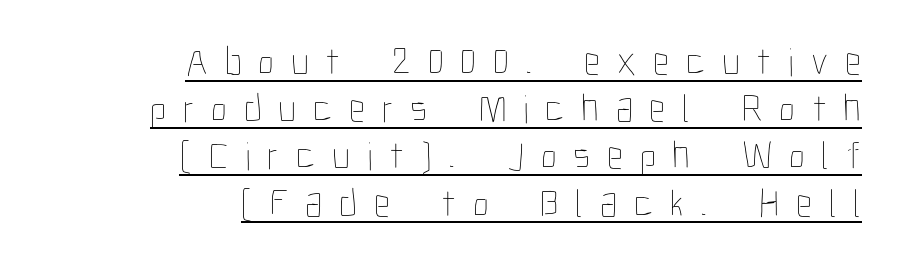
Stem width sits at or under what a default text font uses. The passage shown has open, widely tracked lettering throughout. Each letter keeps its own natural width here, so spacing adapts to shape. Typeset ragged left — the right edge is the straight one. This sample uses an upright cut, with every glyph sitting square on the baseline. Is there an underline? Yes — a line sits under the letters.
